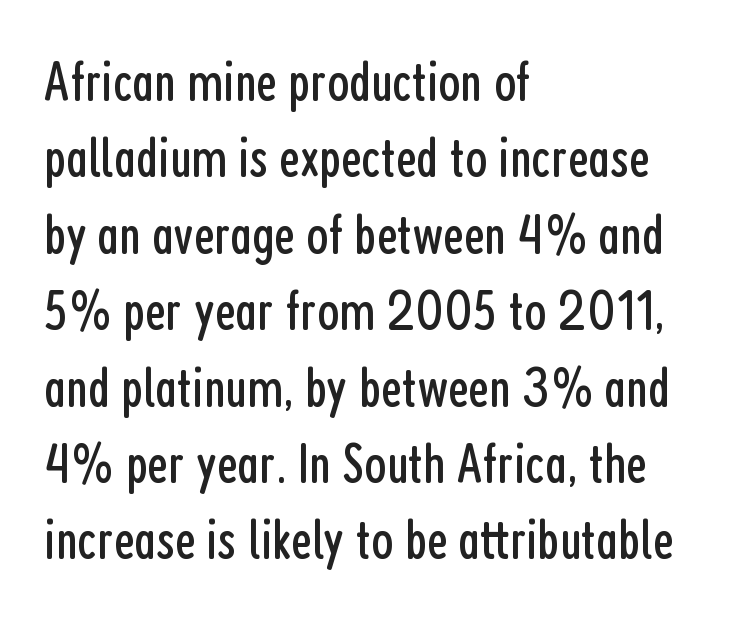
The image shows 57 px regular-weight, condensed sans-serif type, upright; set left-aligned, normal line spacing (1.34x), normal letter spacing, not underlined; low stroke contrast and a medium x-height.
